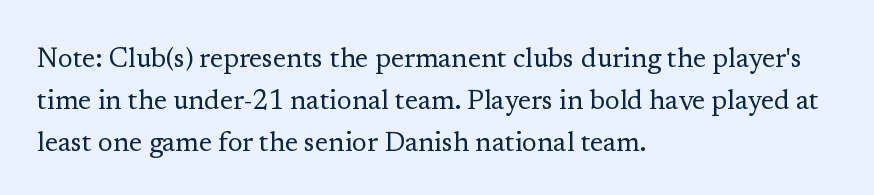
Q: Is the text bold? A: No.
Q: Is the text italic (slanted)? A: No, it is upright.
Q: Is the text underlined? A: No.
Q: How is the paragraph aligned? A: Left-aligned.
Q: Is the spacing between letters normal or unusually wide? A: Normal.
Q: Is the spacing between lines tight, normal or loose? A: Normal.
